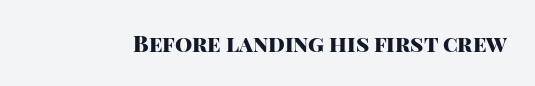
Short note: letters normally spaced. Words float on clear page, feet unadorned. The letters stand upright; this is a roman face. Heavy, bold letterforms.
